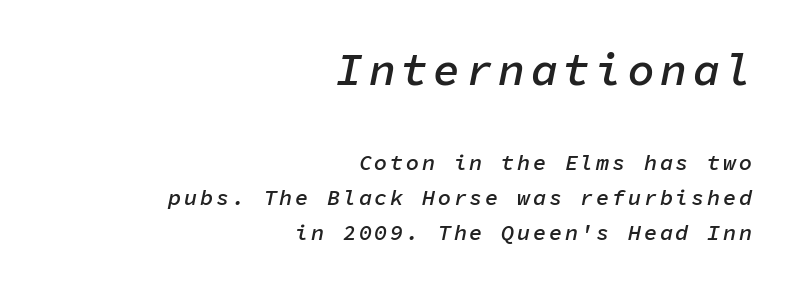
{"italic": "yes", "lean": "right", "slant_degrees": 11, "bold": "semi", "weight": "semibold", "width": "normal", "stroke_contrast": "low", "x_height": "medium", "monospaced": "yes", "underline": "no", "align": "right", "line_spacing": "normal", "line_spacing_ratio": 1.59, "larger_block": "first", "size_ratio": 2.05, "glyph_px": 45}
